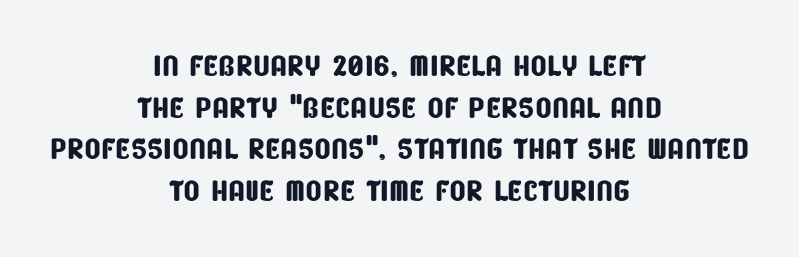
{"serif": "no", "width": "condensed", "stroke_contrast": "low", "x_height": "large", "monospaced": "no", "underline": "no", "align": "center", "line_spacing": "tight", "line_spacing_ratio": 0.97, "letter_spacing": "normal", "letter_spacing_em": 0.0, "glyph_px": 43}
